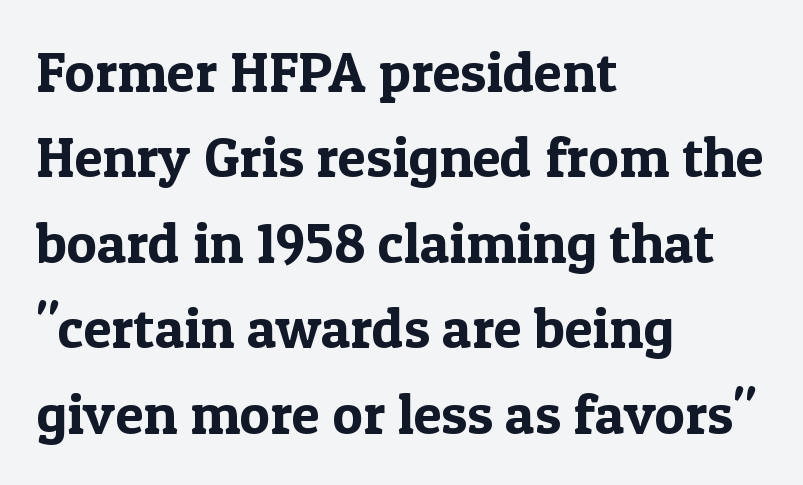
Tall strokes in this sample are plumb rather than angled. Descenders hang freely into open space. Classification — serif. Typeset ragged right — the left edge is the straight one. You could not count columns in this text — the font is proportionally spaced.
